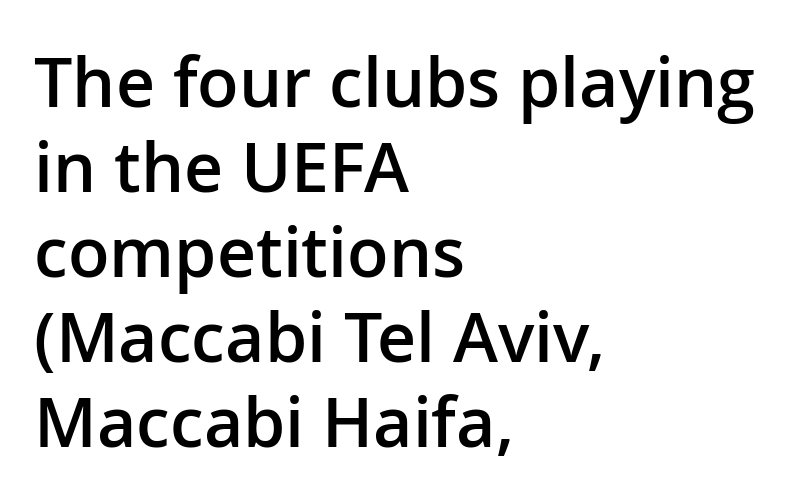
The type is set solid horizontally, with unmodified tracking. Horizontal alignment here is leftward, the default for most running prose. The space beneath each line is pristine and unruled. Think of a printed novel: that variable character pitch is what you see here. Evenly set lines give the paragraph a standard silhouette.
